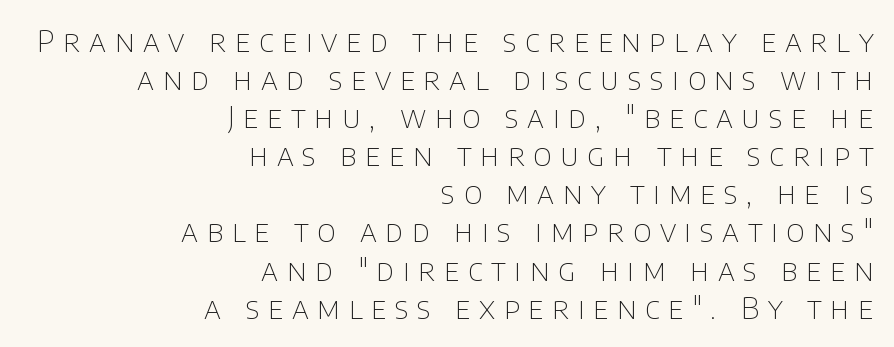
Q: Is the text bold? A: No.
Q: Is the text italic (slanted)? A: No, it is upright.
Q: Is the typeface a serif or a sans-serif typeface? A: Sans-serif.
Q: Is the text underlined? A: No.
Q: How is the paragraph aligned? A: Right-aligned.
Q: Is the spacing between letters normal or unusually wide? A: Unusually wide.
Q: Is the spacing between lines tight, normal or loose? A: Normal.
Q: Width (condensed, normal, or wide)? A: Normal.
Q: Stroke contrast? A: Low.
Q: x-height? A: Large.
Q: Monospaced? A: No.
